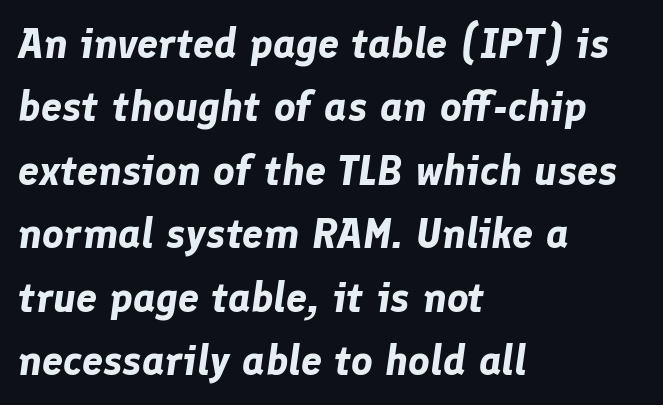
This sample uses an oblique cut, with every glyph tilted off the vertical. Honestly, the letter spacing is just normal — you wouldn't notice it. What's the leading like? Ordinary, nothing unusual. Rule under the text: the space is simply empty. Notice how the passage keeps a crisp vertical edge on the left only.
